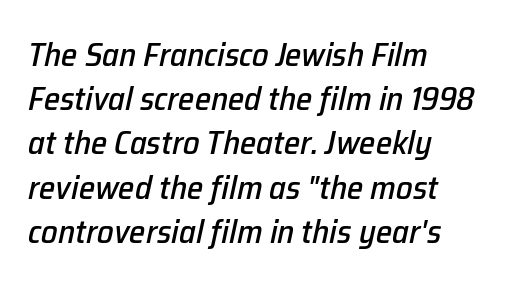
{"italic": "yes", "lean": "right", "slant_degrees": 12, "width": "normal", "stroke_contrast": "low", "x_height": "medium", "monospaced": "no", "underline": "no", "align": "left", "line_spacing": "normal", "line_spacing_ratio": 1.34, "letter_spacing": "normal", "letter_spacing_em": 0.0, "glyph_px": 33}
